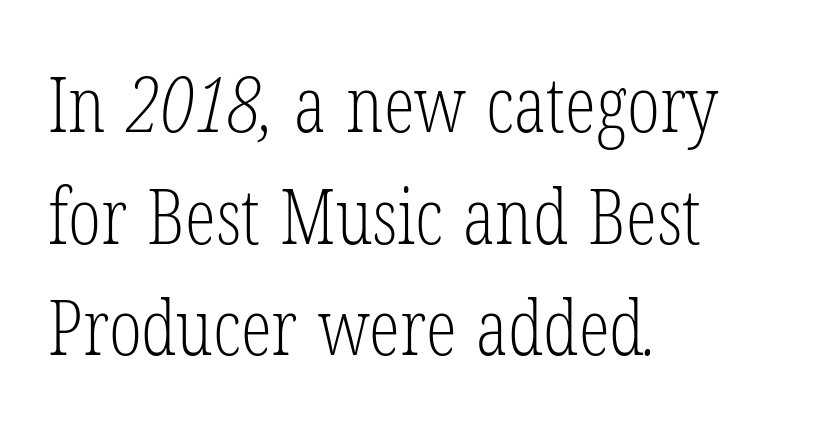
{"serif": "yes", "bold": "no", "weight": "light", "width": "condensed", "stroke_contrast": "low", "x_height": "medium", "monospaced": "no", "underline": "no", "align": "left", "line_spacing": "normal", "line_spacing_ratio": 1.43, "letter_spacing": "normal", "letter_spacing_em": 0.0, "glyph_px": 78}
